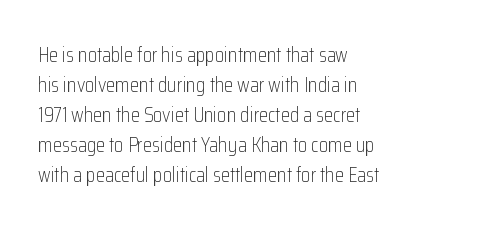
The image shows 21 px text type, upright; set left-aligned, normal line spacing (1.43x), normal letter spacing, not underlined.
